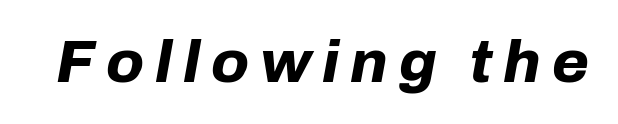
Beneath every word, the page is bare. Character widths vary here, with narrow letters taking less room than wide ones. Bold? Absolutely — the strokes are thick and heavy. The typography opts for an oblique posture over an upright one.
